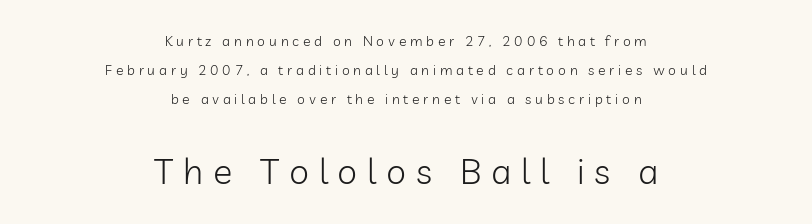
The image shows 36 px light sans-serif type, upright; set centered, loose line spacing (2.07x), unusually wide letter spacing (+0.27 em), not underlined; the second (bottom) block is 2.57x larger; low stroke contrast and a medium x-height.
